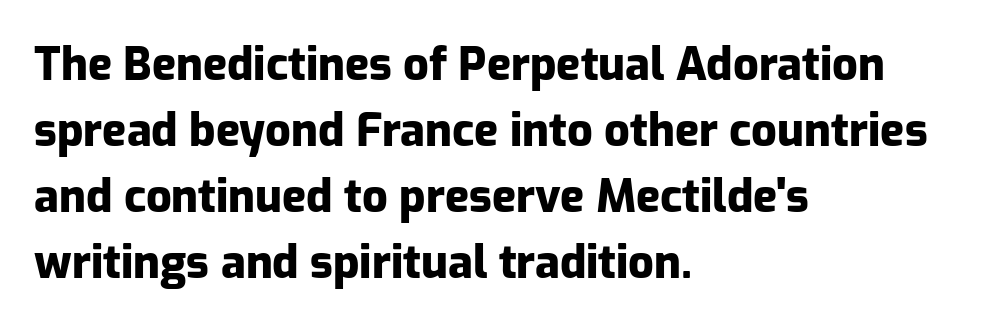
The image shows 45 px heavy sans-serif type, upright; set left-aligned, normal line spacing (1.47x), normal letter spacing, not underlined; low stroke contrast and a medium x-height.
